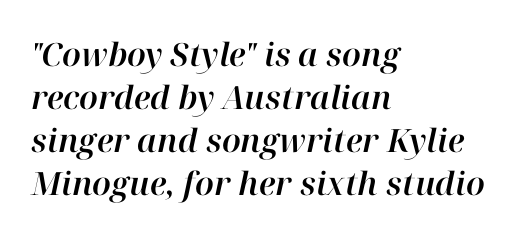
Q: Is the text italic (slanted)? A: Yes, it leans right by about 12 degrees.
Q: Is the text underlined? A: No.
Q: How is the paragraph aligned? A: Left-aligned.
Q: Is the spacing between letters normal or unusually wide? A: Normal.
Q: Is the spacing between lines tight, normal or loose? A: Normal.
Q: Width (condensed, normal, or wide)? A: Normal.
Q: Stroke contrast? A: High.
Q: x-height? A: Medium.
Q: Monospaced? A: No.
